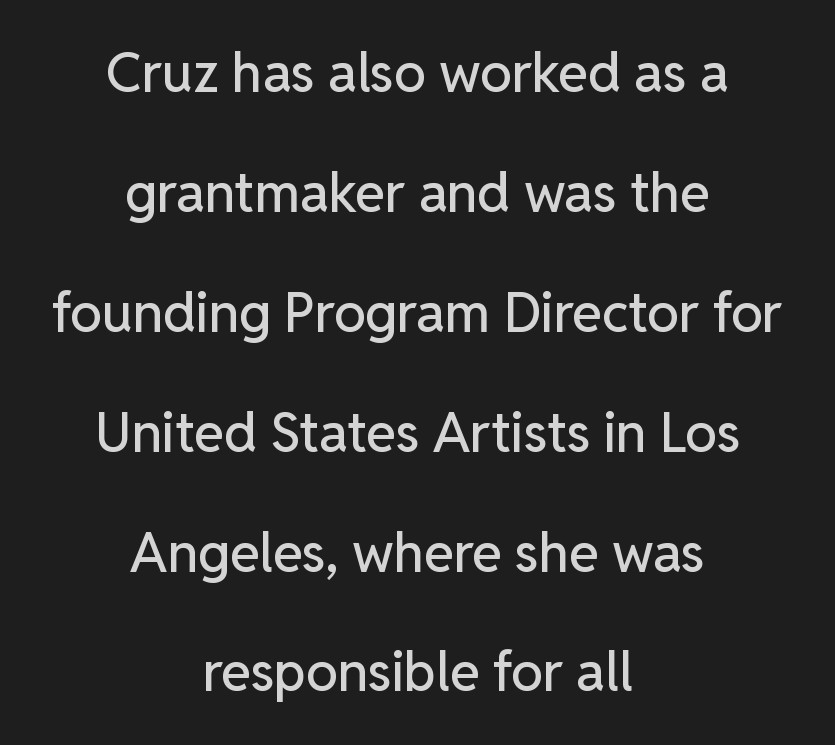
Q: Is the text italic (slanted)? A: No, it is upright.
Q: Is the typeface a serif or a sans-serif typeface? A: Sans-serif.
Q: Is the text underlined? A: No.
Q: How is the paragraph aligned? A: Centered.
Q: Is the spacing between letters normal or unusually wide? A: Normal.
Q: Is the spacing between lines tight, normal or loose? A: Loose.
Q: Width (condensed, normal, or wide)? A: Normal.
Q: Stroke contrast? A: Low.
Q: x-height? A: Medium.
Q: Monospaced? A: No.
